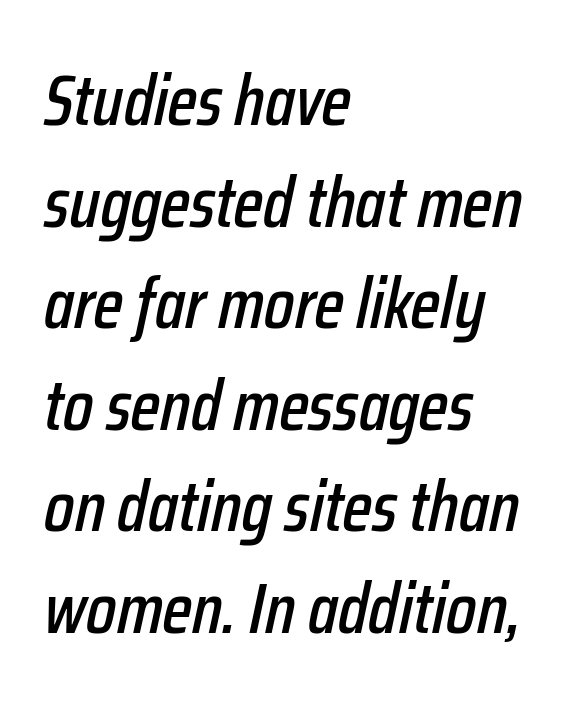
The image shows 71 px condensed type, italic (leaning right); set left-aligned, normal line spacing (1.43x), normal letter spacing, not underlined; low stroke contrast and a medium x-height.
